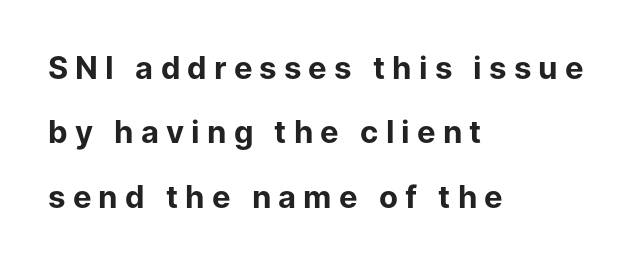
This is roman type, the default non-slanted kind. Character widths vary here, with narrow letters taking less room than wide ones. These lines carry a lot of weight — the face is fully bold. Airy leading.
